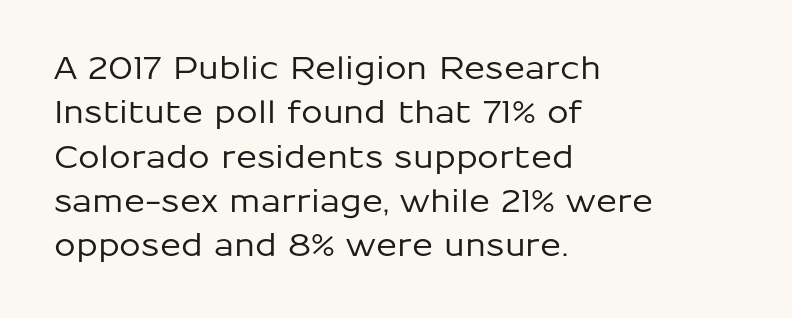
{"serif": "no", "italic": "no", "width": "normal", "stroke_contrast": "low", "x_height": "medium", "monospaced": "no", "underline": "no", "align": "left", "line_spacing": "normal", "line_spacing_ratio": 1.43, "letter_spacing": "normal", "letter_spacing_em": 0.0, "glyph_px": 31}
